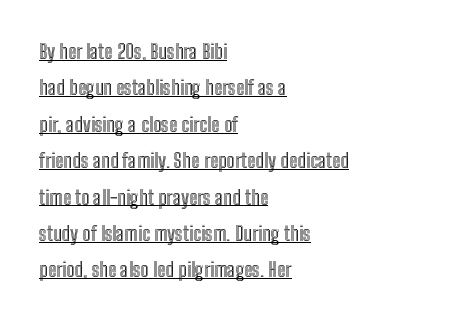
The image shows 20 px text type, upright; set left-aligned, line spacing 1.82x, normal letter spacing, underlined.
